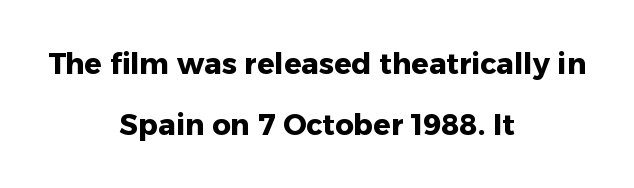
Vertically, the passage feels expansive, rows floating well apart. Stroke thickness is high; the sample reads as a true bold. This is sans-serif lettering, the kind often seen on screens and signage. Note the varied advance widths — an 'i' is clearly narrower than an 'm'. Is there any slant? The stems are plumb.
